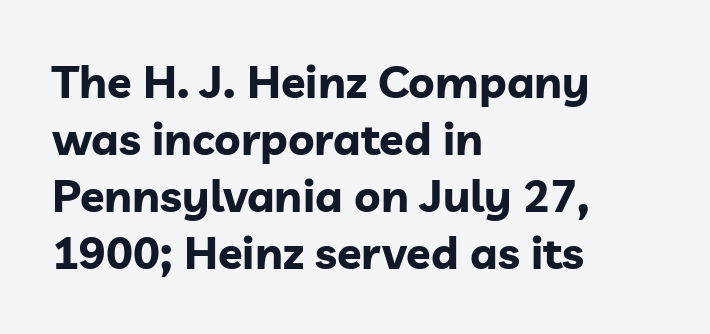
Q: Is the text bold? A: Yes.
Q: Is the text italic (slanted)? A: No, it is upright.
Q: Is the typeface a serif or a sans-serif typeface? A: Sans-serif.
Q: Is the text underlined? A: No.
Q: How is the paragraph aligned? A: Left-aligned.
Q: Is the spacing between letters normal or unusually wide? A: Normal.
Q: Is the spacing between lines tight, normal or loose? A: Normal.
Q: Width (condensed, normal, or wide)? A: Normal.
Q: Stroke contrast? A: Low.
Q: x-height? A: Medium.
Q: Monospaced? A: No.
